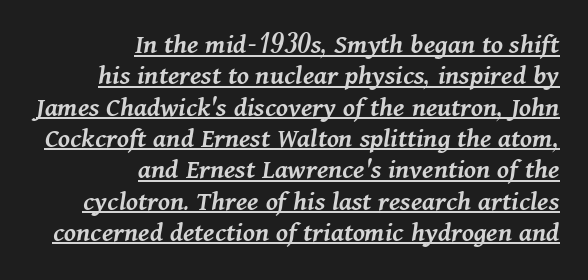
The image shows 29 px semibold type, italic (leaning right); set right-aligned, tight line spacing (1.08x), normal letter spacing, underlined; medium stroke contrast and a medium x-height.
